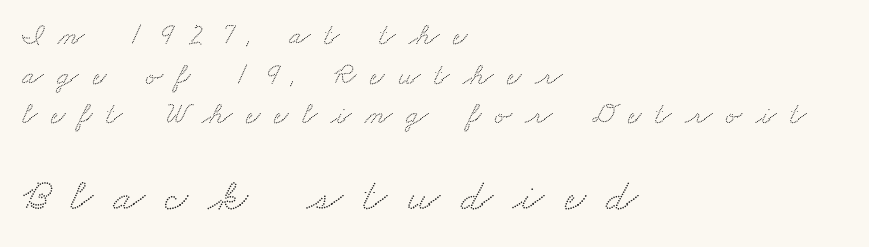
The rendering uses natural spacing where letterforms have individual widths. Leading: standard. A clean baseline with only descenders dipping below it. Horizontal alignment here is leftward, the default for most running prose.
